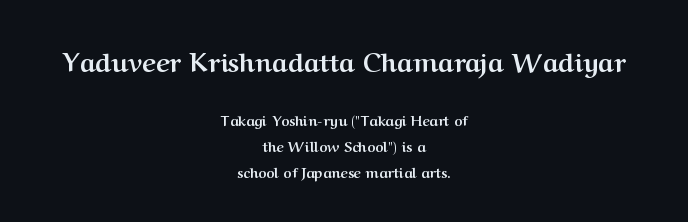
Does the copy run flush right? No — it is centered line by line. Letter spacing: default. Underlining? Definitely not there. Does the lettering tilt? It doesn't — this is upright. In terms of weight, the rendering is a true, heavy bold.
